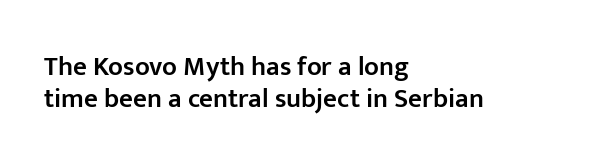
Reading down the block, your eye returns to a fixed left position each line. Nothing unusual about the tracking: characters are spaced as the font intends. Posture: vertical. Plain, unruled lines of type. The characters look somewhat weighty, a semibold short of true bold.
